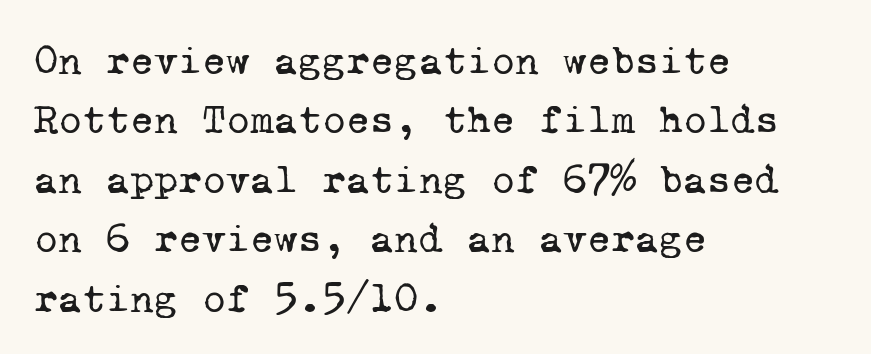
{"serif": "yes", "bold": "no", "weight": "regular", "width": "normal", "stroke_contrast": "low", "x_height": "medium", "monospaced": "yes", "underline": "no", "align": "left", "line_spacing": "normal", "line_spacing_ratio": 1.45, "letter_spacing": "normal", "letter_spacing_em": 0.0, "glyph_px": 41}
